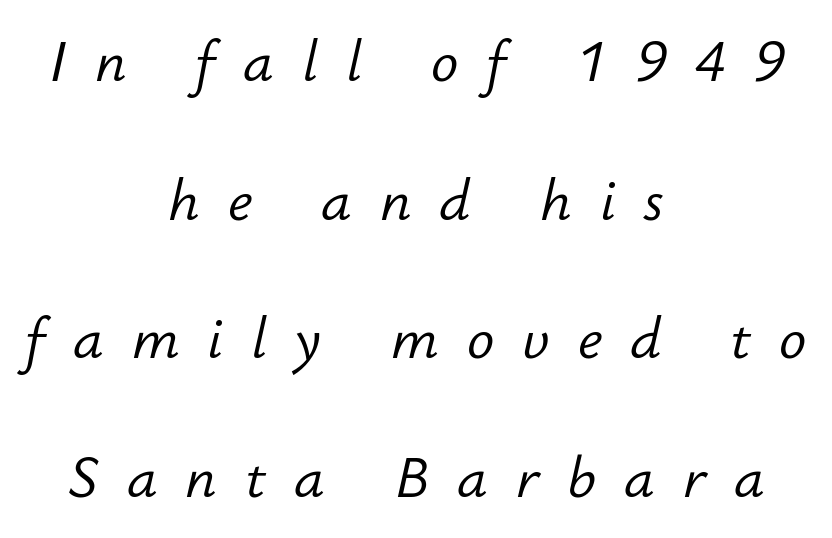
This sample has the flowing, uneven cadence of proportional lettering. Caption: expanded tracking, letters set apart. The passage is arranged like a title page — every line centered. The vertical gap from one line to the next is large. The baseline area is clear.
